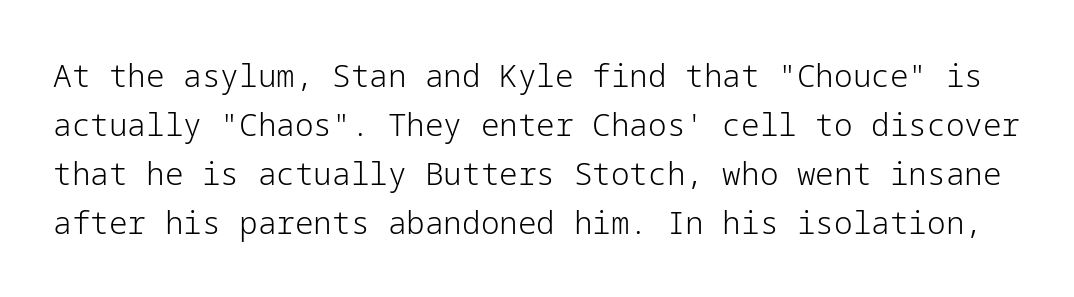
Q: Is the text bold? A: No.
Q: Is the text italic (slanted)? A: No, it is upright.
Q: Is the typeface a serif or a sans-serif typeface? A: Sans-serif.
Q: Is the text underlined? A: No.
Q: Is the spacing between letters normal or unusually wide? A: Normal.
Q: Is the spacing between lines tight, normal or loose? A: Normal.
Q: Width (condensed, normal, or wide)? A: Normal.
Q: Stroke contrast? A: Low.
Q: x-height? A: Medium.
